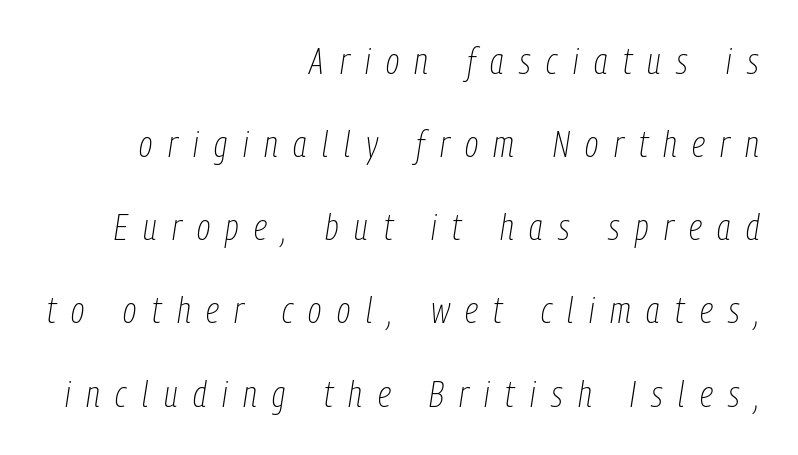
Each letter keeps its own natural width here, so spacing adapts to shape. Check under the words: just untouched page. Interline gaps are noticeably wide in this sample. Where is the straight margin? On the right.
